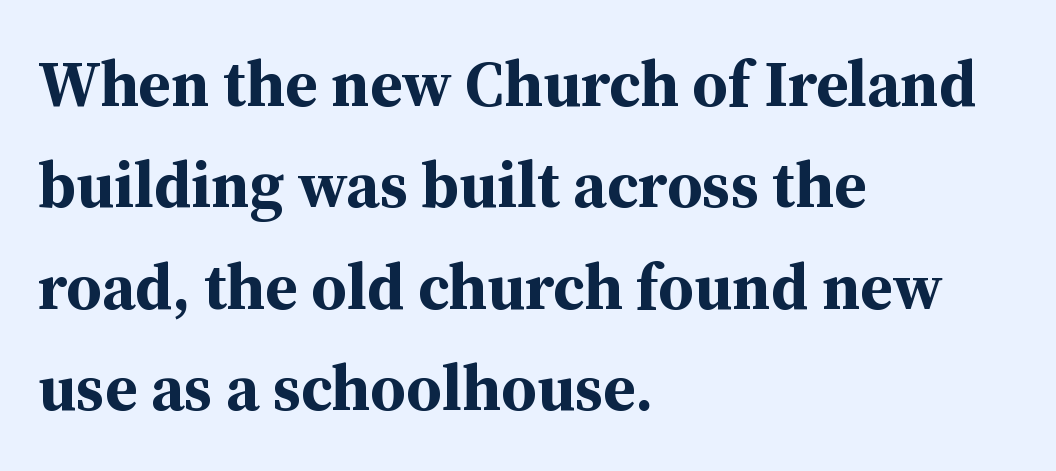
The lines are quadded left. Look at the bottom of the vertical strokes: they flare into serifs here. Weight: bold. Looks like regular typesetting: each glyph gets only the width it needs.
